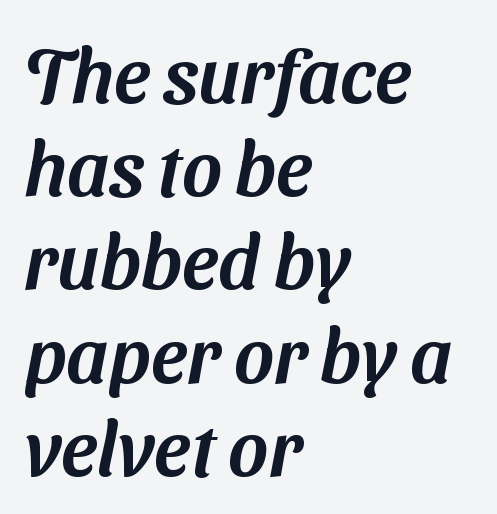
The image shows 77 px sans-serif type; set left-aligned, line spacing 1.21x, normal letter spacing, not underlined; medium stroke contrast and a medium x-height.
